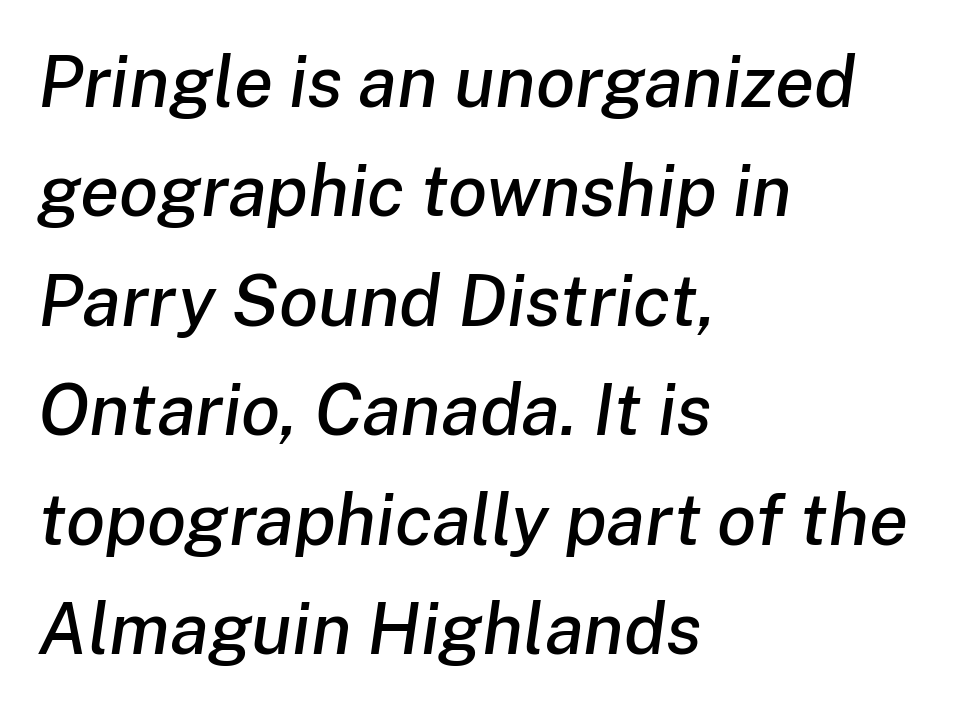
Type without underlining. The text carries the slant typical of an italic or oblique font. The lines sit at an ordinary, default distance from one another. Spacing verdict: proportional, widths tailored to each character. You could call the tracking neutral — neither tight nor loose.
